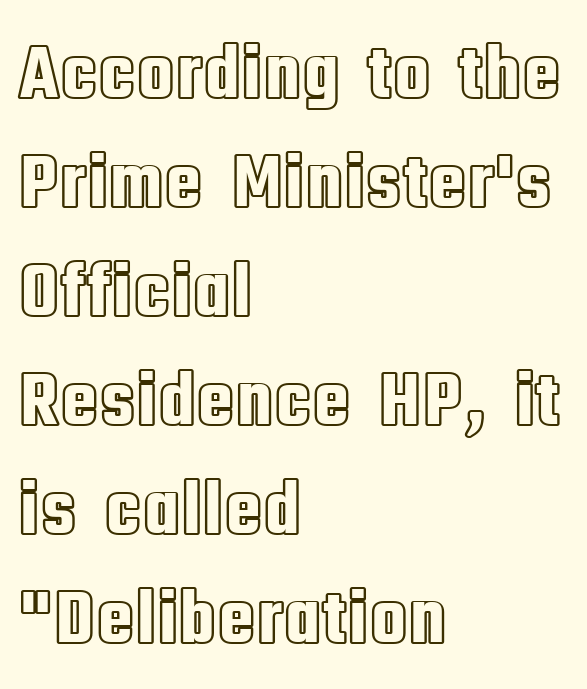
{"italic": "no", "width": "condensed", "x_height": "large", "monospaced": "no", "underline": "no", "align": "left", "line_spacing": "normal", "line_spacing_ratio": 1.38, "letter_spacing": "normal", "letter_spacing_em": 0.0, "glyph_px": 79}
